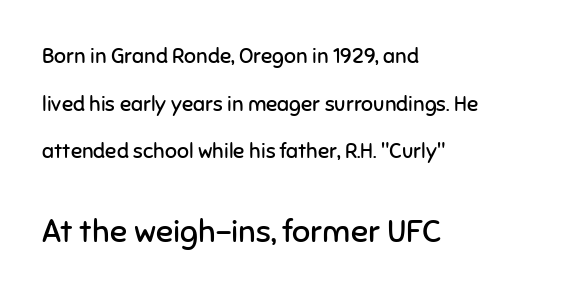
{"serif": "no", "italic": "no", "bold": "no", "weight": "regular", "width": "normal", "stroke_contrast": "low", "x_height": "medium", "monospaced": "no", "underline": "no", "align": "left", "line_spacing": "loose", "line_spacing_ratio": 2.27, "letter_spacing": "normal", "letter_spacing_em": 0.0, "larger_block": "second", "size_ratio": 1.52, "glyph_px": 32}
